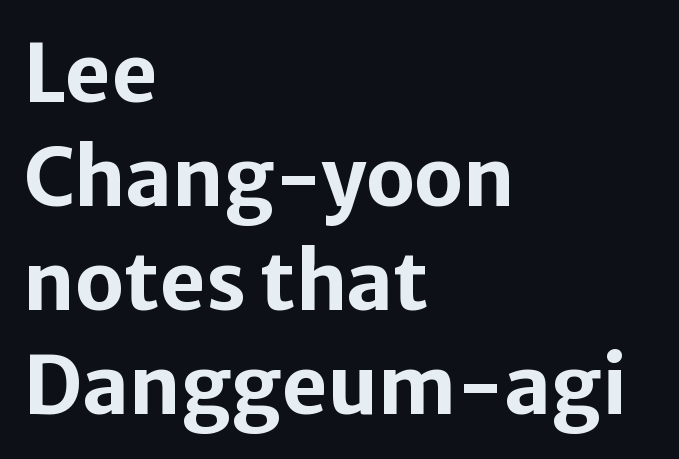
Is there much room between lines? A standard amount, neither cramped nor airy. Each line starts at the same left margin while the right side varies. In terms of weight, the rendering is a true, heavy bold. Anything drawn beneath the words? Only blank space. Tracking value appears to be zero — textbook default spacing.
